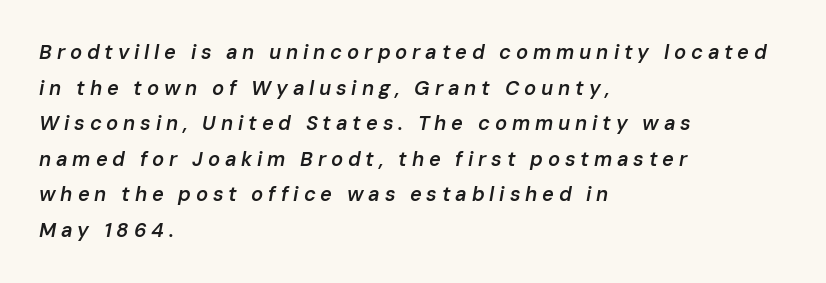
Q: Is the text bold? A: Semi-bold.
Q: Is the text italic (slanted)? A: Yes, it leans right by about 10 degrees.
Q: Is the text underlined? A: No.
Q: How is the paragraph aligned? A: Left-aligned.
Q: Is the spacing between letters normal or unusually wide? A: Unusually wide.
